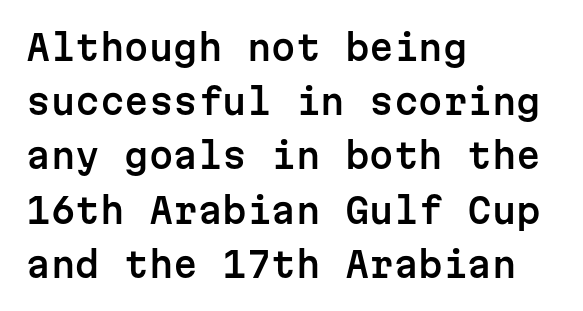
{"serif": "no", "italic": "no", "width": "normal", "stroke_contrast": "low", "x_height": "medium", "monospaced": "yes", "underline": "no", "align": "left", "line_spacing": "normal", "line_spacing_ratio": 1.55, "letter_spacing": "normal", "letter_spacing_em": 0.0, "glyph_px": 35}
